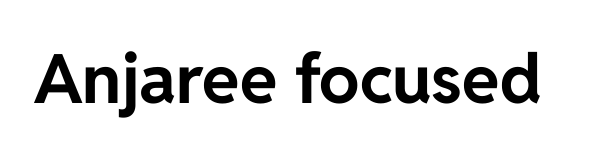
Q: Is the text bold? A: Yes.
Q: Is the text italic (slanted)? A: No, it is upright.
Q: Is the typeface a serif or a sans-serif typeface? A: Sans-serif.
Q: Is the text underlined? A: No.
Q: Is the spacing between letters normal or unusually wide? A: Normal.
Q: Width (condensed, normal, or wide)? A: Normal.
Q: Stroke contrast? A: Low.
Q: x-height? A: Medium.
Q: Monospaced? A: No.
